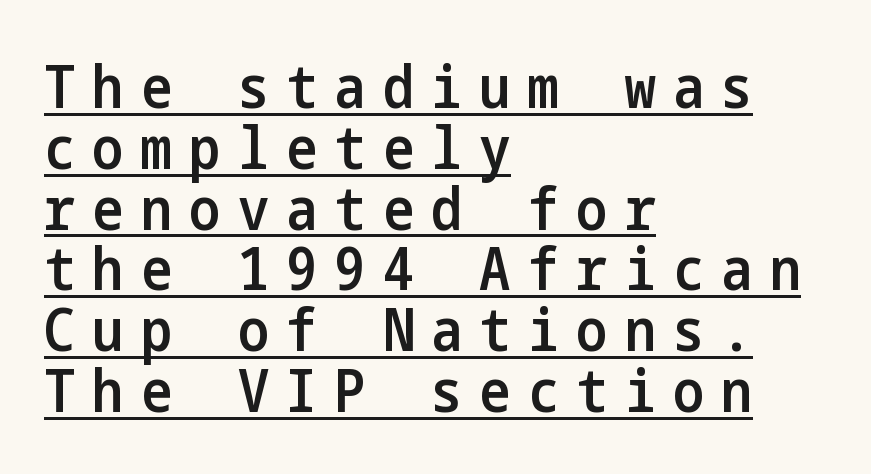
Q: Is the text bold? A: Semi-bold.
Q: Is the text italic (slanted)? A: No, it is upright.
Q: Is the typeface a serif or a sans-serif typeface? A: Sans-serif.
Q: Is the text underlined? A: Yes.
Q: How is the paragraph aligned? A: Left-aligned.
Q: Is the spacing between letters normal or unusually wide? A: Unusually wide.
Q: Is the spacing between lines tight, normal or loose? A: Tight.
Q: Width (condensed, normal, or wide)? A: Condensed.
Q: Stroke contrast? A: Low.
Q: x-height? A: Medium.
